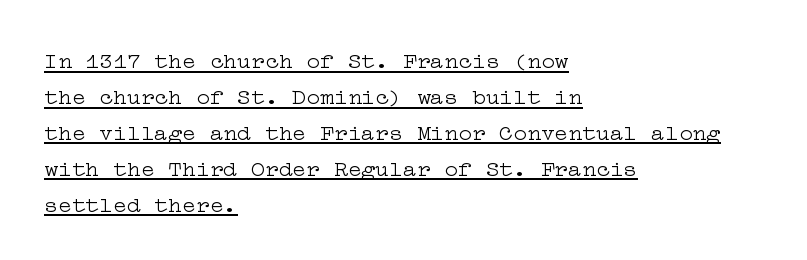
The face used here appears with an underline applied. The passage shown stacks its lines at a standard gap. Posture: upright roman. Stroke thickness stays within the range of a standard reading face or lighter. This sample uses plain, unmodified letter spacing.
